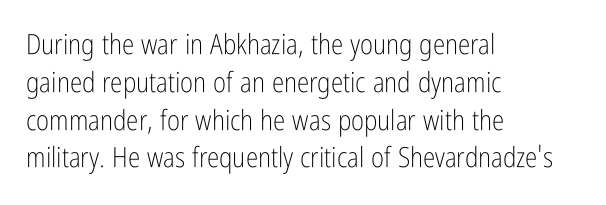
{"serif": "no", "italic": "no", "bold": "no", "weight": "light", "width": "condensed", "stroke_contrast": "low", "x_height": "medium", "monospaced": "no", "underline": "no", "align": "left", "line_spacing": "normal", "line_spacing_ratio": 1.35, "letter_spacing": "normal", "letter_spacing_em": 0.0, "glyph_px": 28}
